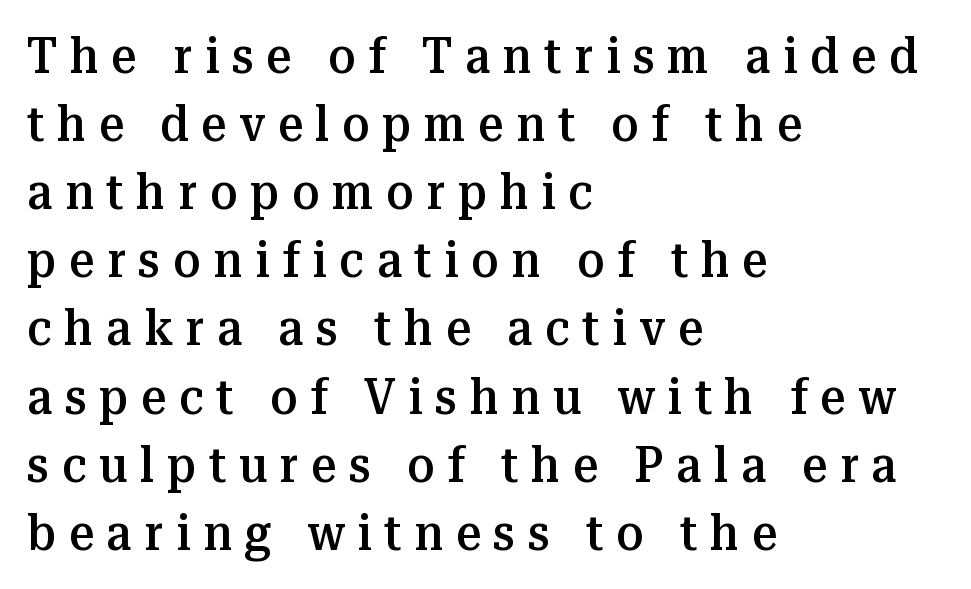
Observe the wide spacing: letters keep a clear distance from each other. Is this a fixed-width face? No — the glyphs have proportional, varying widths. You can tell it's not italic because the verticals are truly vertical. The font family rendered here belongs to the serif group.
